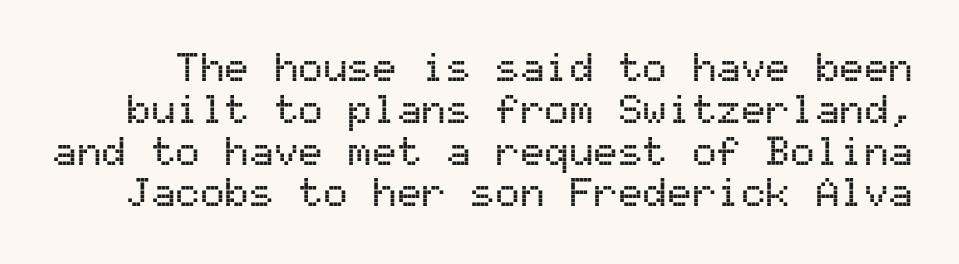
Q: Is the text italic (slanted)? A: No, it is upright.
Q: Is the typeface a serif or a sans-serif typeface? A: Sans-serif.
Q: Is the text underlined? A: No.
Q: Is the spacing between letters normal or unusually wide? A: Normal.
Q: Is the spacing between lines tight, normal or loose? A: Tight.
Q: Width (condensed, normal, or wide)? A: Normal.
Q: Stroke contrast? A: Medium.
Q: x-height? A: Medium.
Q: Monospaced? A: Yes.
